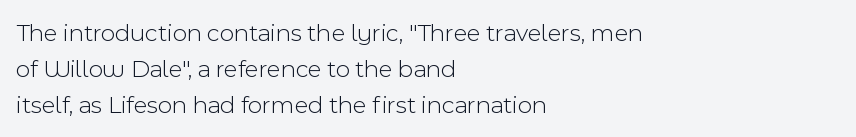
{"italic": "no", "bold": "no", "underline": "no", "align": "left", "line_spacing": "normal", "line_spacing_ratio": 1.45, "letter_spacing": "normal", "letter_spacing_em": 0.0, "glyph_px": 25}
